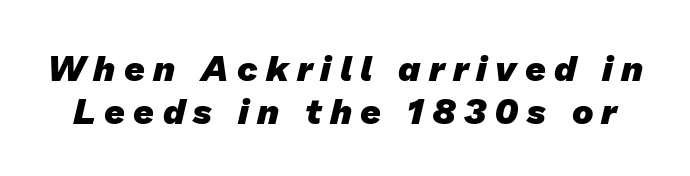
Set as a true bold cut, around the 700 mark. The string is rendered with underlining switched off. Is this a fixed-width face? No — the glyphs have proportional, varying widths. You can tell from the bare stems that sans-serif type was used.
